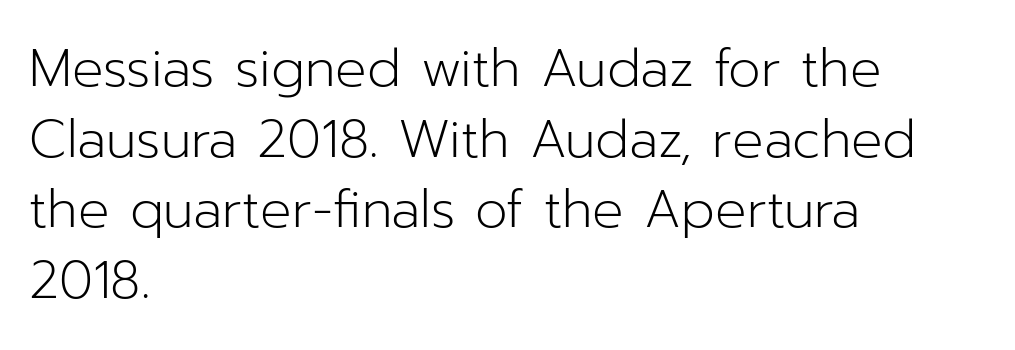
The image shows 52 px light sans-serif type, upright; set left-aligned, normal line spacing (1.36x), normal letter spacing, not underlined; low stroke contrast and a medium x-height.
